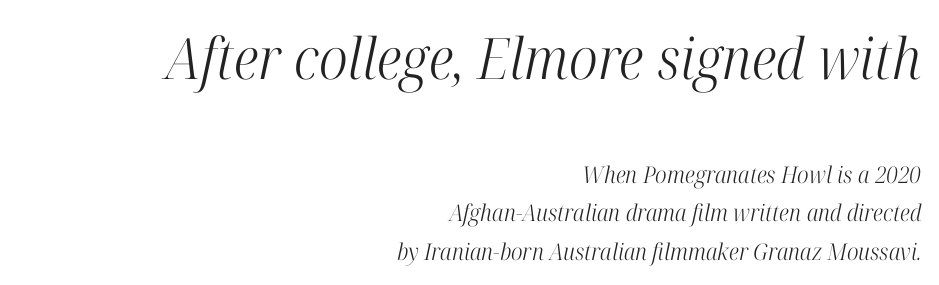
The image shows 57 px light, condensed serif type, italic (leaning right); set right-aligned, normal line spacing (1.66x), normal letter spacing, not underlined; the first (top) block is 2.48x larger; high stroke contrast and a medium x-height.
